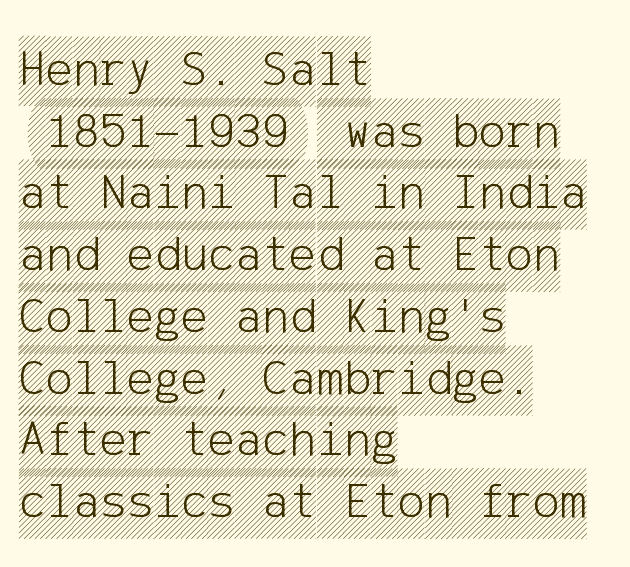
Upright lettering throughout. The lines are quadded left. The space directly below the letters is spotless. Caption: standard tracking, unaltered.
